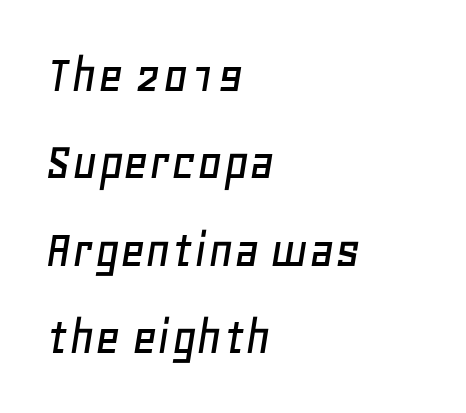
The gap between lines stays unmarked. Normally led — the rows are evenly, conventionally spaced. The passage shown leans; its letterforms are oblique. Varying glyph widths throughout — classic text-font behaviour. This rendering uses left alignment, leaving the right contour irregular. The line texture is even and compact thanks to regular tracking.
